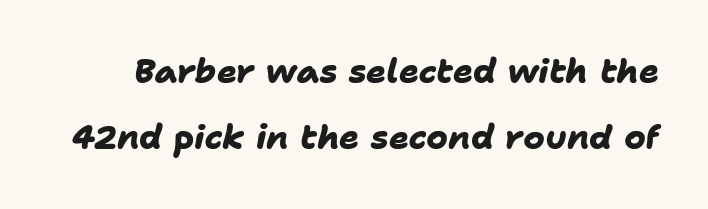
Reading down the column, the eye jumps a long way to each next line. The foot of each line stays bare and open. The characters display no serif detailing; their extremities are plain. The rendering keeps characters at their native spacing. A dark, heavy texture on the line: the type is bold.
